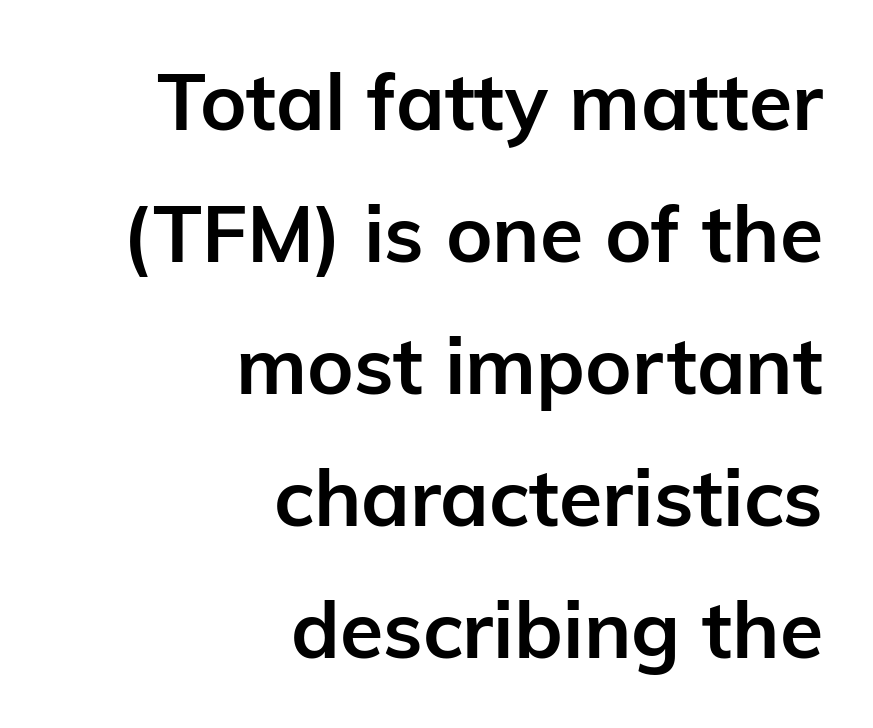
Q: Is the text bold? A: Yes.
Q: Is the text italic (slanted)? A: No, it is upright.
Q: Is the typeface a serif or a sans-serif typeface? A: Sans-serif.
Q: Is the text underlined? A: No.
Q: How is the paragraph aligned? A: Right-aligned.
Q: Is the spacing between letters normal or unusually wide? A: Normal.
Q: Is the spacing between lines tight, normal or loose? A: Normal.
Q: Width (condensed, normal, or wide)? A: Normal.
Q: Stroke contrast? A: Low.
Q: x-height? A: Medium.
Q: Monospaced? A: No.
